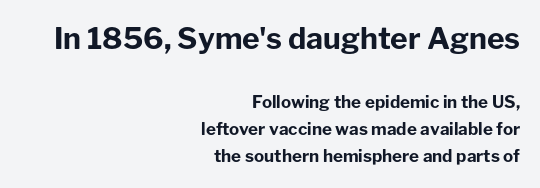
Q: Is the text bold? A: Yes.
Q: Is the text italic (slanted)? A: No, it is upright.
Q: Is the typeface a serif or a sans-serif typeface? A: Sans-serif.
Q: Is the text underlined? A: No.
Q: How is the paragraph aligned? A: Right-aligned.
Q: Is the spacing between letters normal or unusually wide? A: Normal.
Q: Is the spacing between lines tight, normal or loose? A: Normal.
Q: Which block of text is set in a larger size, the first (top) or the second (bottom)? A: The first (top) one.
Q: Width (condensed, normal, or wide)? A: Normal.
Q: Stroke contrast? A: Low.
Q: x-height? A: Medium.
Q: Monospaced? A: No.
